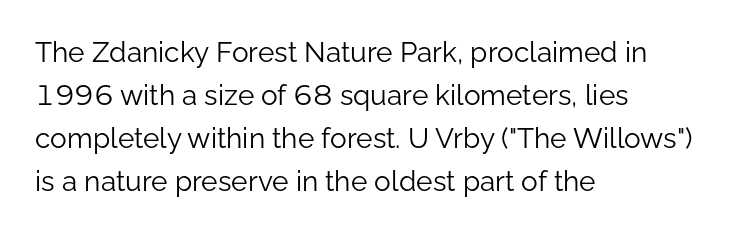
The image shows 28 px light sans-serif type, upright; set left-aligned, normal line spacing (1.53x), normal letter spacing, not underlined; low stroke contrast and a medium x-height.
